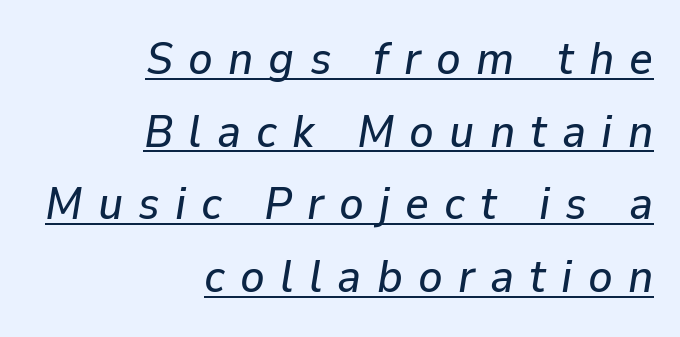
Q: Is the text italic (slanted)? A: Yes, it leans right by about 9 degrees.
Q: Is the text underlined? A: Yes.
Q: How is the paragraph aligned? A: Right-aligned.
Q: Is the spacing between letters normal or unusually wide? A: Unusually wide.
Q: Is the spacing between lines tight, normal or loose? A: Normal.
Q: Width (condensed, normal, or wide)? A: Normal.
Q: Stroke contrast? A: Low.
Q: x-height? A: Medium.
Q: Monospaced? A: No.
